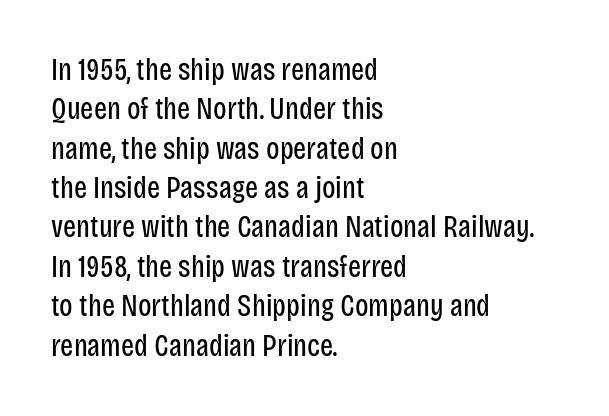
Q: Is the text bold? A: No.
Q: Is the text italic (slanted)? A: No, it is upright.
Q: Is the typeface a serif or a sans-serif typeface? A: Sans-serif.
Q: Is the text underlined? A: No.
Q: How is the paragraph aligned? A: Left-aligned.
Q: Is the spacing between letters normal or unusually wide? A: Normal.
Q: Is the spacing between lines tight, normal or loose? A: Normal.
Q: Width (condensed, normal, or wide)? A: Condensed.
Q: Stroke contrast? A: Low.
Q: x-height? A: Large.
Q: Monospaced? A: No.
